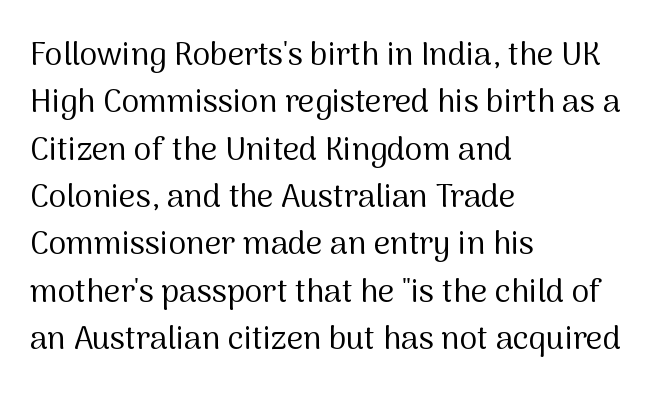
Quick note: interline space is typical. The space directly below the letters is spotless. Tracking value appears to be zero — textbook default spacing. Vertical stems look standard width or narrower in stroke. Stroke terminals: plain, sans-serif.
